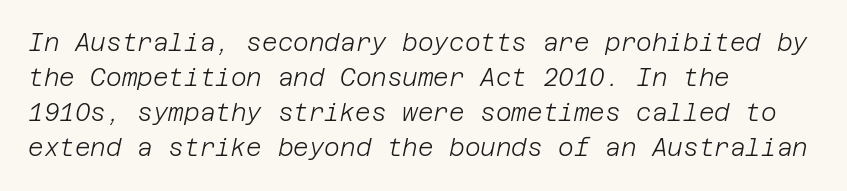
The image shows 24 px text type, italic (leaning right); set left-aligned, normal line spacing (1.46x), normal letter spacing, not underlined.
